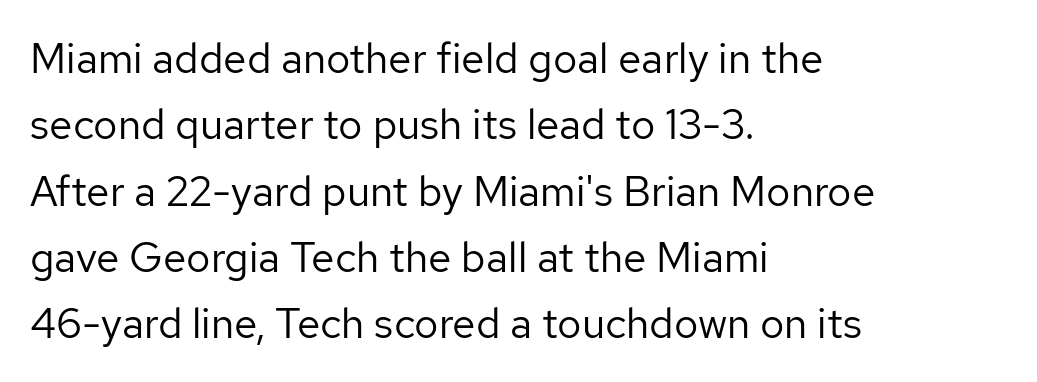
The image shows 42 px regular-weight sans-serif type, upright; set left-aligned, normal line spacing (1.58x), normal letter spacing, not underlined; low stroke contrast and a medium x-height.
